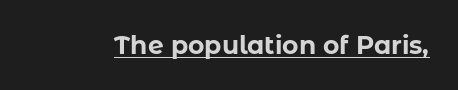
Q: Is the text bold? A: Yes.
Q: Is the text italic (slanted)? A: No, it is upright.
Q: Is the text underlined? A: Yes.
Q: Is the spacing between letters normal or unusually wide? A: Normal.
